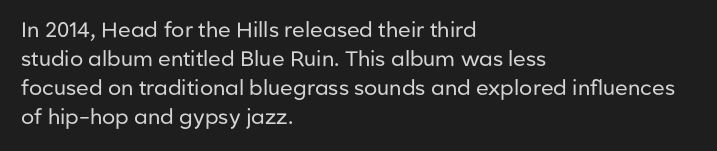
Q: Is the text bold? A: No.
Q: Is the text italic (slanted)? A: No, it is upright.
Q: Is the text underlined? A: No.
Q: How is the paragraph aligned? A: Left-aligned.
Q: Is the spacing between letters normal or unusually wide? A: Normal.
Q: Is the spacing between lines tight, normal or loose? A: Normal.
